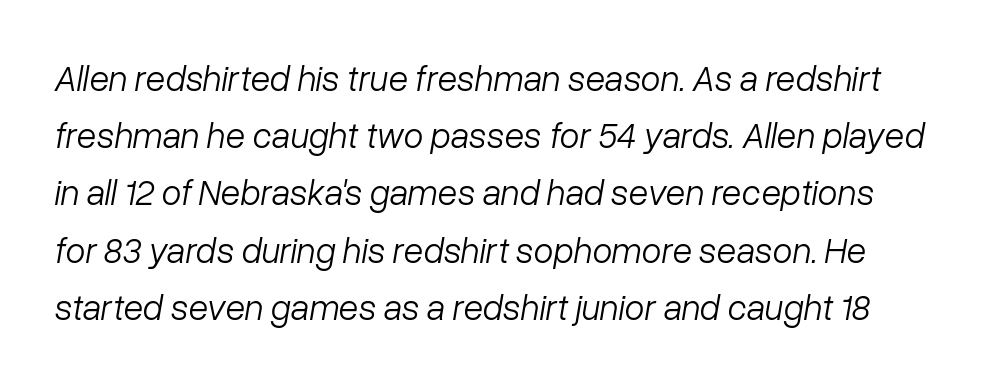
The image shows 36 px light type, italic (leaning right); set left-aligned, normal line spacing (1.59x), normal letter spacing, not underlined; low stroke contrast and a medium x-height.
